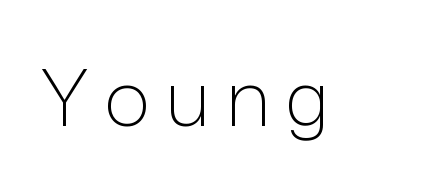
A light-to-regular cut is what we see here. Note: no serifs on the glyphs. The passage shown is typed in a proportional face where columns would drift. Descenders are the only things crossing below the line.
